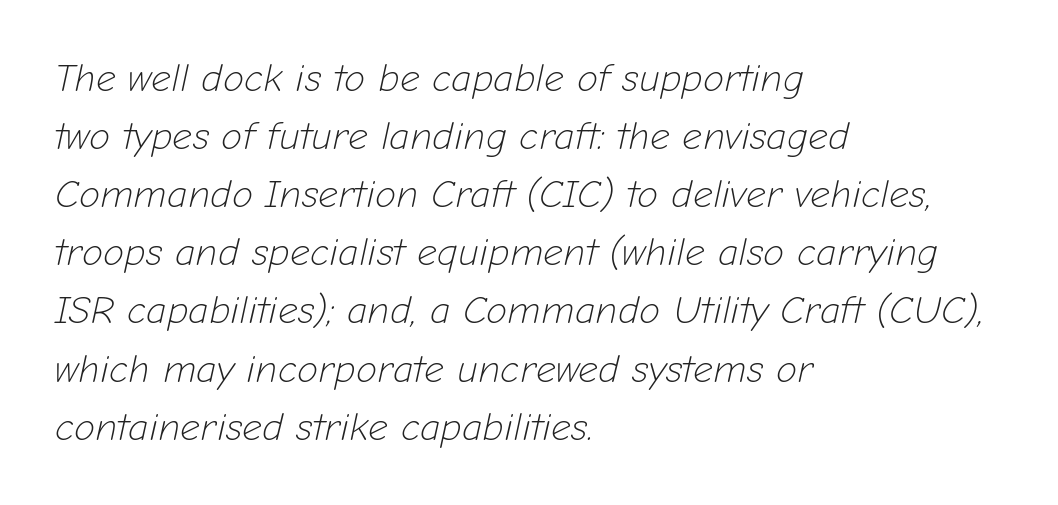
The image shows 39 px light type, italic (leaning right); set left-aligned, normal line spacing (1.49x), normal letter spacing, not underlined; low stroke contrast and a medium x-height.
